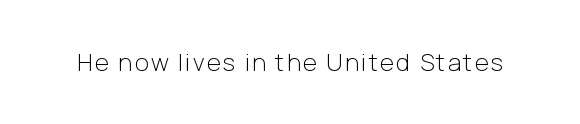
Only glyphs here, with clear space below each row. Posture: upright roman. The font is comparable to plain body text, perhaps lighter.
